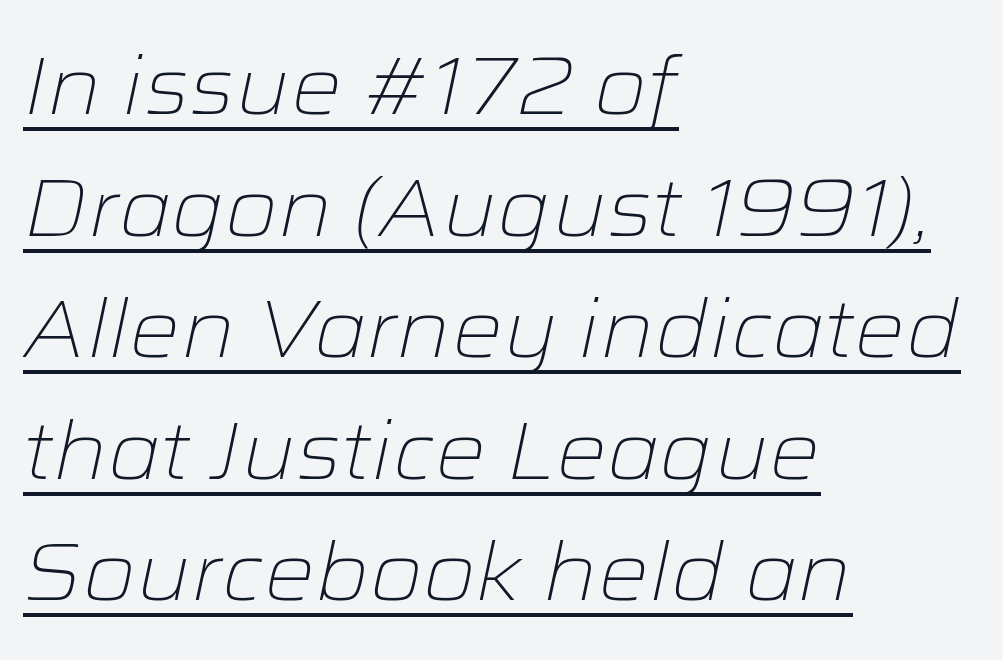
The image shows 80 px light, wide type, italic (leaning right); set left-aligned, normal line spacing (1.52x), normal letter spacing, underlined; low stroke contrast and a medium x-height.
